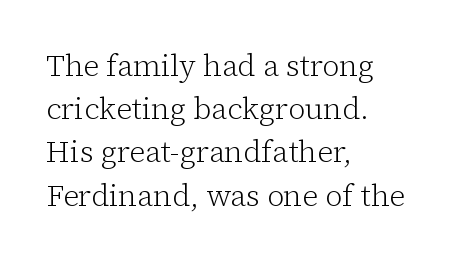
The image shows 30 px light serif type, upright; set left-aligned, normal line spacing (1.44x), normal letter spacing, not underlined; low stroke contrast and a medium x-height.
